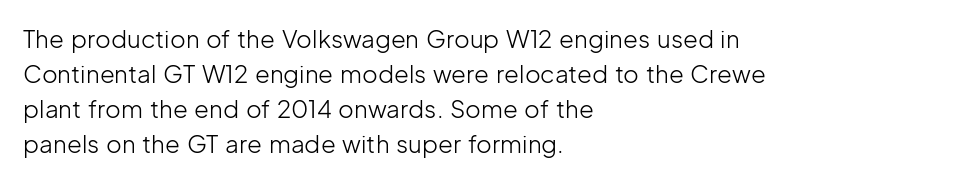
Q: Is the text bold? A: No.
Q: Is the text italic (slanted)? A: No, it is upright.
Q: Is the text underlined? A: No.
Q: How is the paragraph aligned? A: Left-aligned.
Q: Is the spacing between letters normal or unusually wide? A: Normal.
Q: Is the spacing between lines tight, normal or loose? A: Normal.
